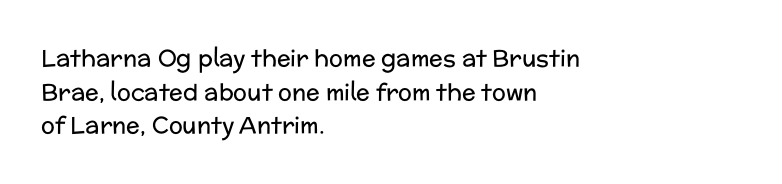
What stands out about the letter spacing? Nothing — it is the standard amount. Type without underlining. You can tell it's not italic because the verticals are truly vertical. Is there much room between lines? A standard amount, neither cramped nor airy.
